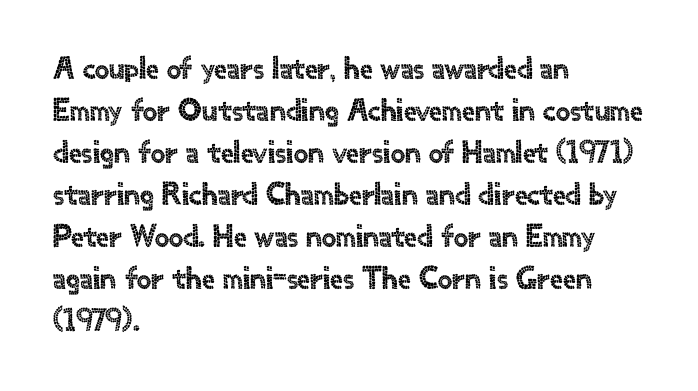
{"serif": "no", "italic": "no", "width": "normal", "x_height": "small", "monospaced": "no", "underline": "no", "align": "left", "line_spacing": "normal", "line_spacing_ratio": 1.31, "letter_spacing": "normal", "letter_spacing_em": 0.0, "glyph_px": 32}
